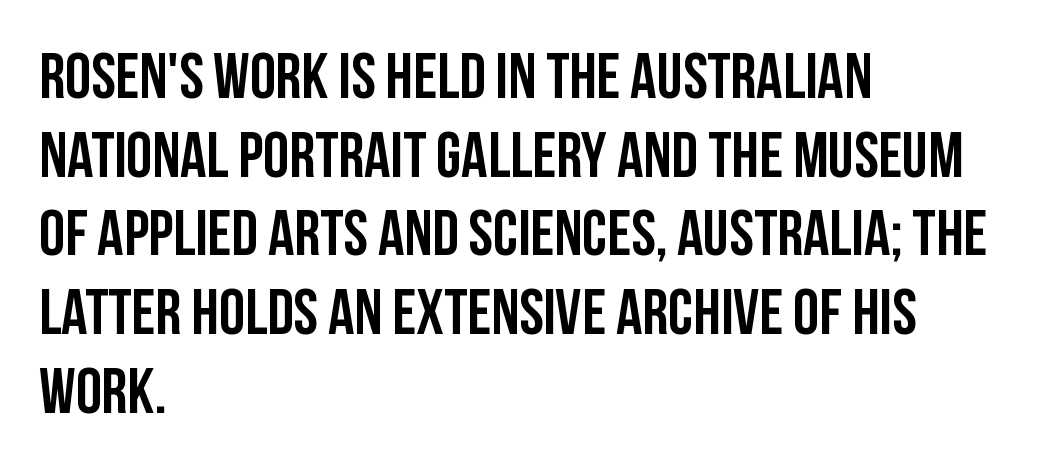
{"serif": "no", "italic": "no", "width": "condensed", "stroke_contrast": "low", "x_height": "large", "monospaced": "no", "underline": "no", "align": "left", "line_spacing_ratio": 1.21, "letter_spacing": "normal", "letter_spacing_em": 0.0, "glyph_px": 65}
